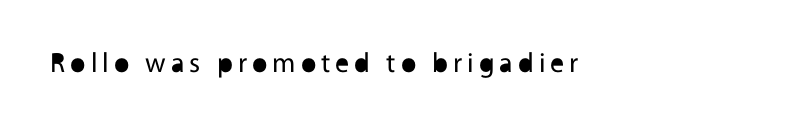
The image shows 28 px regular-weight sans-serif type, upright; set not underlined; a medium x-height.
